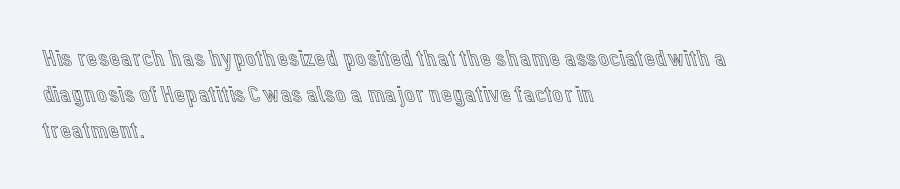
Summary of vertical rhythm: regular, with standard interline spacing. Is the block centered? No — it sits flush against the left margin. Nobody drew a line under any word here.
